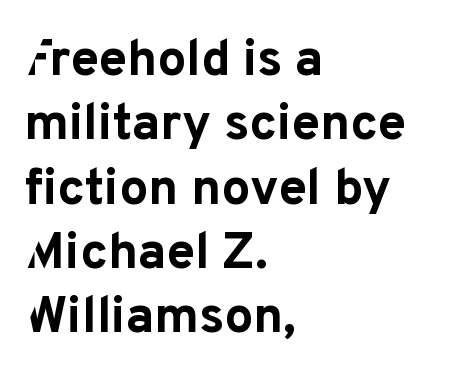
The passage shown is typeset with a sans-serif family. Is the letter spacing exaggerated? No — it looks like the ordinary default. The lines sit at an ordinary, default distance from one another. The face used here has the dense, thick strokes of a bold. Do the characters align in a grid? No, the font is proportional.
